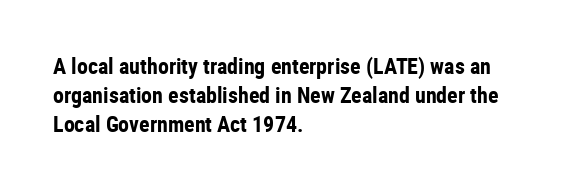
The rows are spaced the way most documents space them. Its strokes are broad and dark, the hallmark of bold type. Posture: upright roman. A bare baseline throughout the passage.
